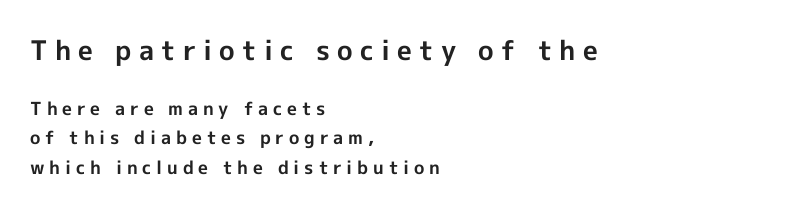
The image shows 27 px bold type, upright; set left-aligned, normal line spacing (1.62x), unusually wide letter spacing (+0.27 em), not underlined; the first (top) block is 1.5x larger.
